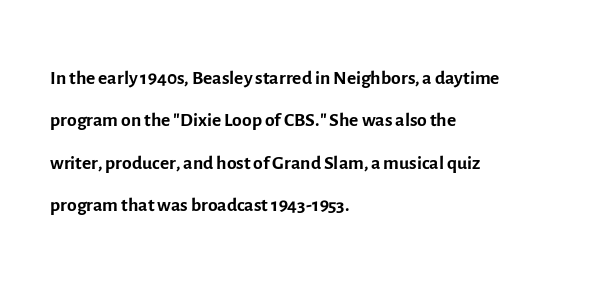
Q: Is the text bold? A: No.
Q: Is the text italic (slanted)? A: No, it is upright.
Q: Is the typeface a serif or a sans-serif typeface? A: Sans-serif.
Q: Is the text underlined? A: No.
Q: How is the paragraph aligned? A: Left-aligned.
Q: Is the spacing between letters normal or unusually wide? A: Normal.
Q: Is the spacing between lines tight, normal or loose? A: Normal.
Q: Width (condensed, normal, or wide)? A: Normal.
Q: x-height? A: Medium.
Q: Monospaced? A: No.
